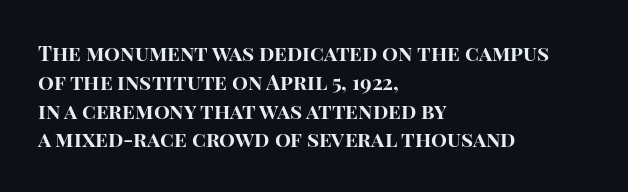
{"italic": "no", "bold": "yes", "underline": "no", "align": "left", "line_spacing": "normal", "line_spacing_ratio": 1.37, "letter_spacing": "normal", "letter_spacing_em": 0.0, "glyph_px": 21}
